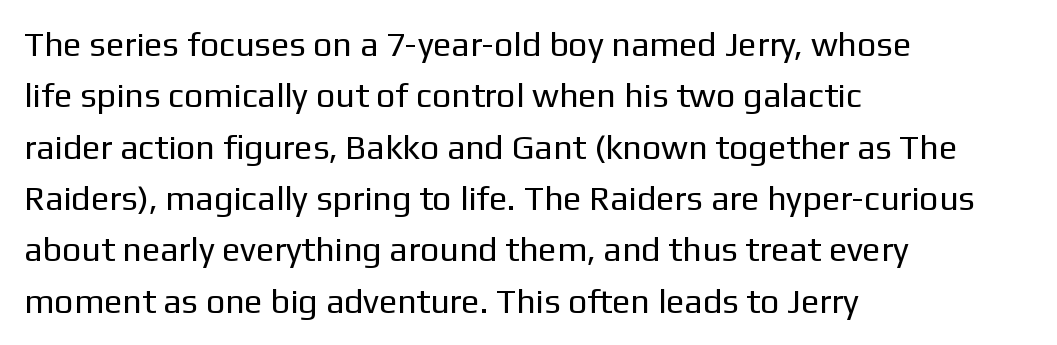
Students, observe: this is what conventionally led text looks like. Underline: absent. Each letter keeps its own natural width here, so spacing adapts to shape. The letterforms sit at book weight or below. Characters follow at the spacing the type designer built in.
